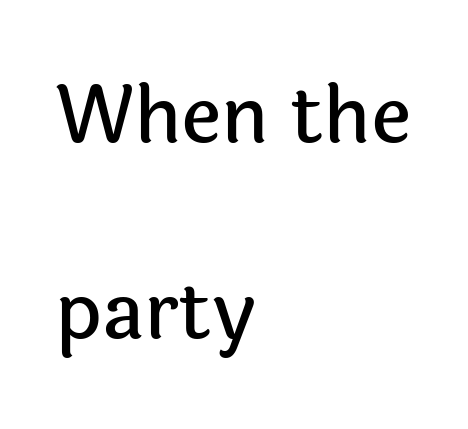
Q: Is the text italic (slanted)? A: No, it is upright.
Q: Is the typeface a serif or a sans-serif typeface? A: Sans-serif.
Q: Is the text underlined? A: No.
Q: How is the paragraph aligned? A: Left-aligned.
Q: Is the spacing between letters normal or unusually wide? A: Normal.
Q: Is the spacing between lines tight, normal or loose? A: Loose.
Q: Width (condensed, normal, or wide)? A: Normal.
Q: x-height? A: Medium.
Q: Monospaced? A: No.
